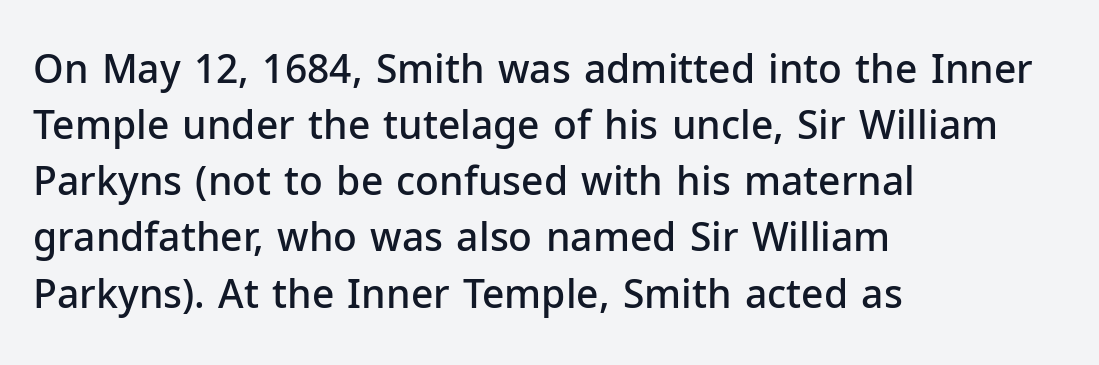
The type sits square on the baseline with zero lean. Notice the strokes are somewhat thickened but not fully heavy: this is a semibold. Teacher's note: observe the even left margin — that is flush-left alignment. The designer went with a sans here, leaving each stem footless. In terms of leading, this rendering sits right in the middle.
